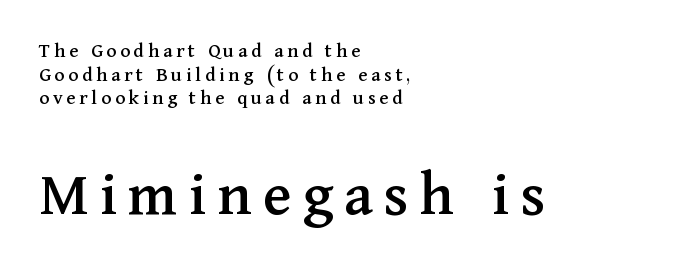
The image shows 64 px serif type, upright; set left-aligned, tight line spacing (1.13x), not underlined; the second (bottom) block is 3.05x larger; medium stroke contrast and a medium x-height.
